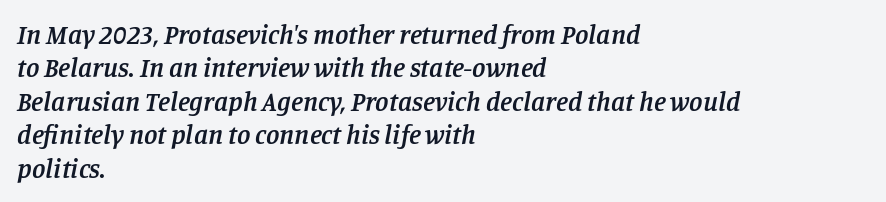
{"italic": "yes", "lean": "right", "slant_degrees": 11, "bold": "semi", "underline": "no", "align": "left", "line_spacing_ratio": 1.24, "letter_spacing": "normal", "letter_spacing_em": 0.0, "glyph_px": 27}
